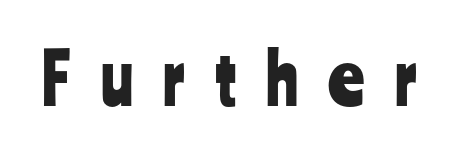
Q: Is the text italic (slanted)? A: No, it is upright.
Q: Is the typeface a serif or a sans-serif typeface? A: Sans-serif.
Q: Is the text underlined? A: No.
Q: Is the spacing between letters normal or unusually wide? A: Unusually wide.
Q: Width (condensed, normal, or wide)? A: Condensed.
Q: Stroke contrast? A: Low.
Q: x-height? A: Medium.
Q: Monospaced? A: No.
